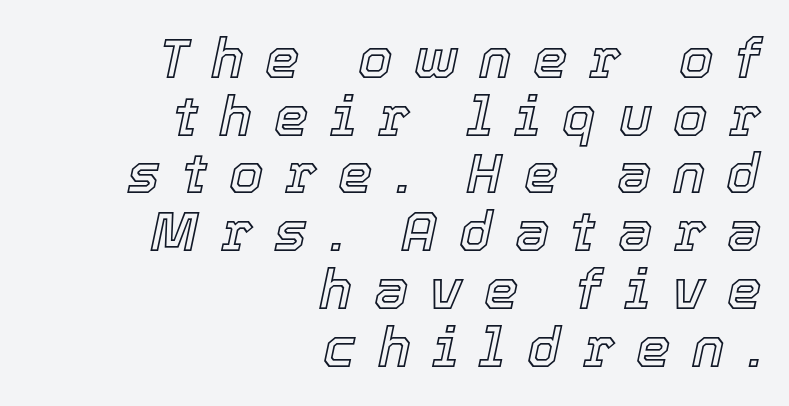
The type is letterspaced generously, with wide tracking. Looks like regular typesetting: each glyph gets only the width it needs. Every character sits at an angle, as italics do. The space directly below the letters is spotless. A student would call this right alignment; a typographer would say flush right, rag left.
